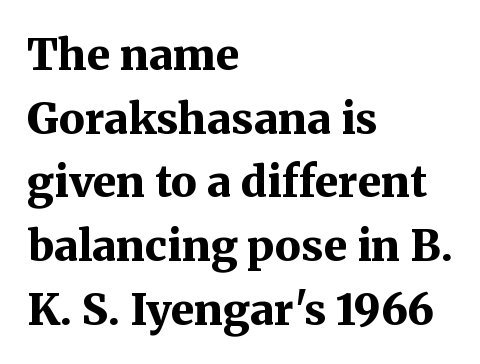
The image shows 43 px bold serif type, upright; set left-aligned, normal line spacing (1.48x), normal letter spacing, not underlined; medium stroke contrast and a medium x-height.
